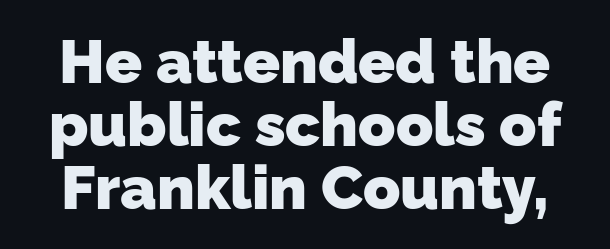
Q: Is the text bold? A: Yes.
Q: Is the typeface a serif or a sans-serif typeface? A: Sans-serif.
Q: Is the text underlined? A: No.
Q: Is the spacing between letters normal or unusually wide? A: Normal.
Q: Is the spacing between lines tight, normal or loose? A: Tight.
Q: Width (condensed, normal, or wide)? A: Normal.
Q: Stroke contrast? A: Low.
Q: x-height? A: Medium.
Q: Monospaced? A: No.
